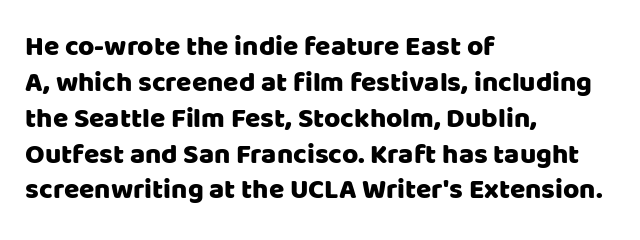
Glance below the letters and you will spot only blank space. No feet cap the strokes, marking this as sans-serif type. A student would call this left alignment; a typographer would say flush left, rag right. Quick note: not italic, upright. Varying glyph widths throughout — classic text-font behaviour. The horizontal fit of the characters is conventional and even.
